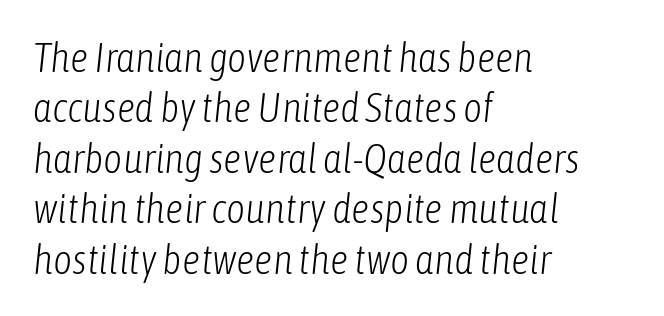
The image shows 41 px light, condensed type, italic (leaning right); set left-aligned, line spacing 1.23x, normal letter spacing, not underlined; low stroke contrast and a medium x-height.
